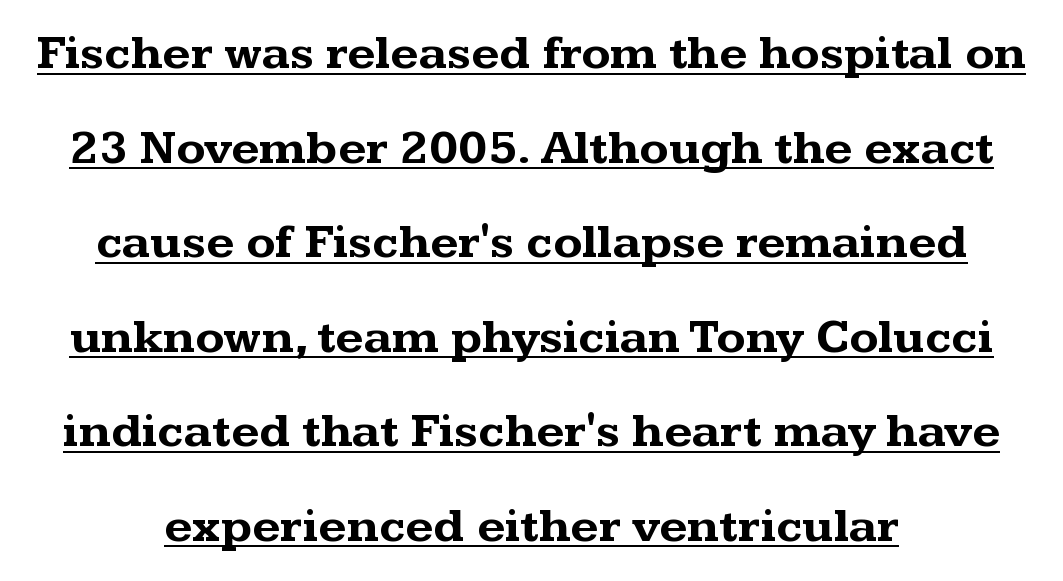
The image shows 48 px bold, wide serif type, upright; set loose line spacing (1.97x), normal letter spacing, underlined; medium stroke contrast and a medium x-height.
